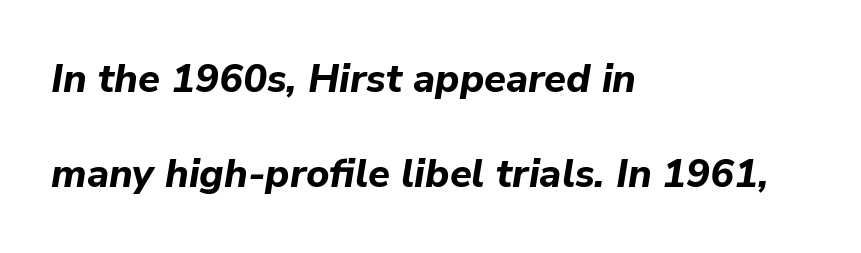
Q: Is the text bold? A: Yes.
Q: Is the text italic (slanted)? A: Yes, it leans right by about 9 degrees.
Q: Is the text underlined? A: No.
Q: How is the paragraph aligned? A: Left-aligned.
Q: Is the spacing between letters normal or unusually wide? A: Normal.
Q: Is the spacing between lines tight, normal or loose? A: Loose.
Q: Width (condensed, normal, or wide)? A: Normal.
Q: Stroke contrast? A: Low.
Q: x-height? A: Medium.
Q: Monospaced? A: No.
